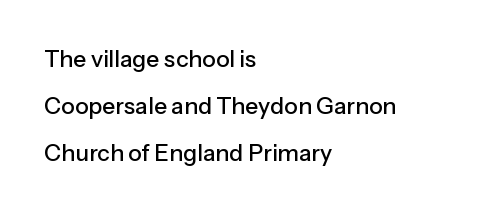
{"italic": "no", "underline": "no", "align": "left", "line_spacing": "loose", "line_spacing_ratio": 2.05, "letter_spacing": "normal", "letter_spacing_em": 0.0, "glyph_px": 23}
